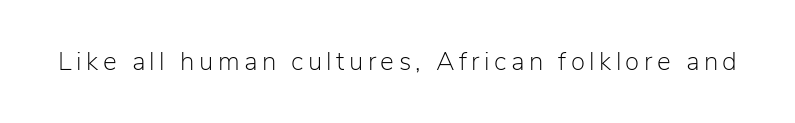
The image shows 26 px text type, upright; set not underlined.
